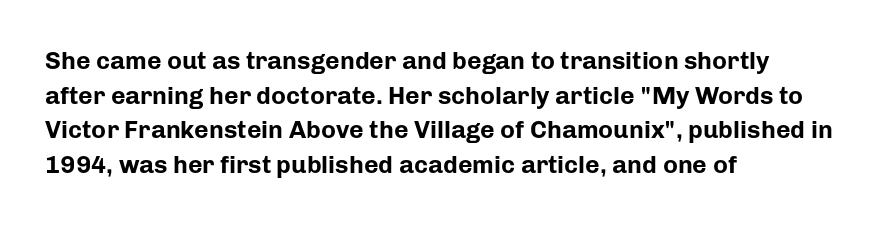
The type sits square on the baseline with zero lean. Summary of weight: heavy, a full bold. Rule under the text: the space is simply empty. Is the letter spacing exaggerated? No — it looks like the ordinary default.
